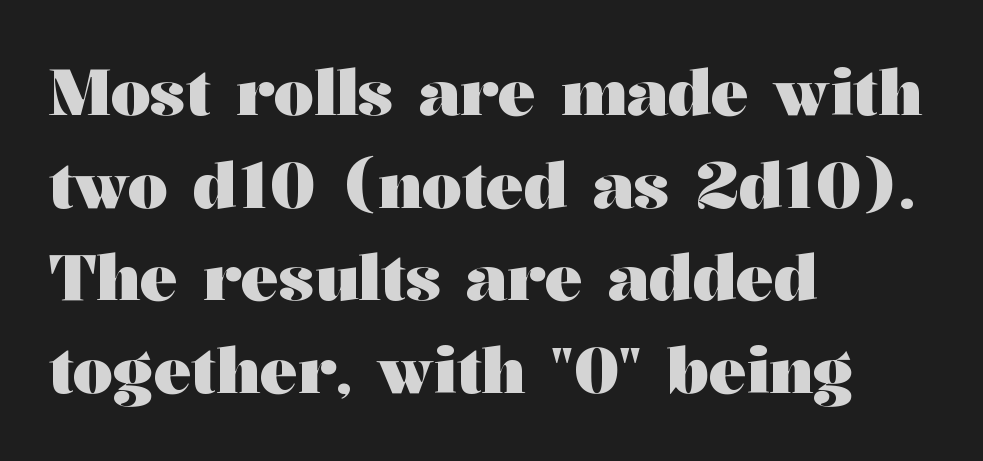
{"serif": "yes", "italic": "no", "bold": "yes", "weight": "heavy", "width": "wide", "stroke_contrast": "medium", "x_height": "medium", "monospaced": "no", "underline": "no", "align": "left", "line_spacing": "normal", "line_spacing_ratio": 1.47, "letter_spacing": "normal", "letter_spacing_em": 0.0, "glyph_px": 63}
